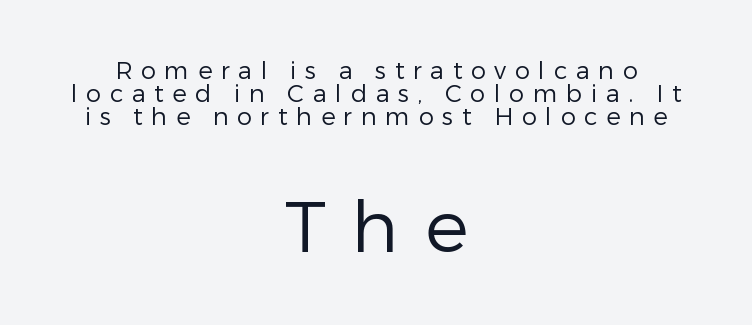
{"serif": "no", "italic": "no", "bold": "no", "weight": "regular", "width": "normal", "stroke_contrast": "low", "x_height": "medium", "monospaced": "no", "underline": "no", "align": "center", "line_spacing": "tight", "line_spacing_ratio": 0.96, "letter_spacing": "wide", "letter_spacing_em": 0.36, "larger_block": "second", "size_ratio": 3.0, "glyph_px": 72}
